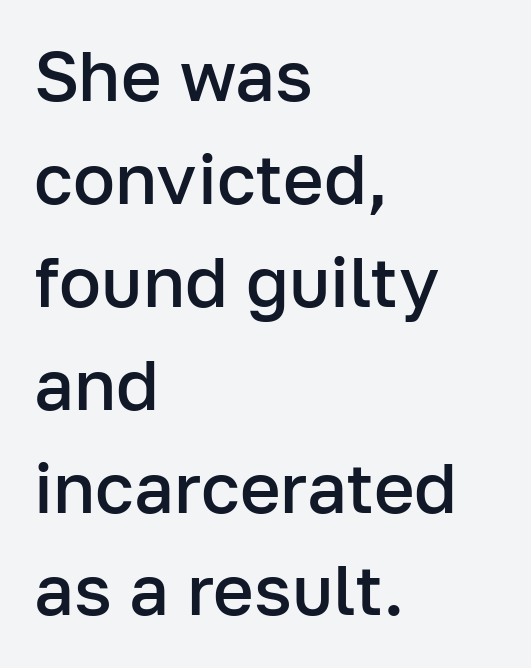
The image shows 70 px semibold sans-serif type, upright; set left-aligned, normal line spacing (1.47x), normal letter spacing, not underlined; low stroke contrast and a medium x-height.
